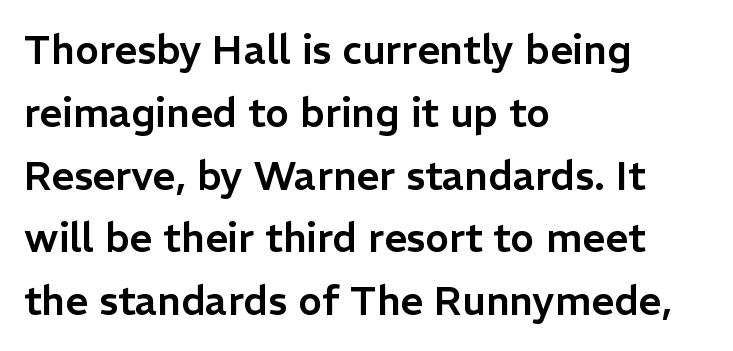
{"serif": "no", "italic": "no", "width": "normal", "stroke_contrast": "low", "x_height": "medium", "monospaced": "no", "underline": "no", "align": "left", "line_spacing": "normal", "line_spacing_ratio": 1.57, "letter_spacing": "normal", "letter_spacing_em": 0.0, "glyph_px": 40}
